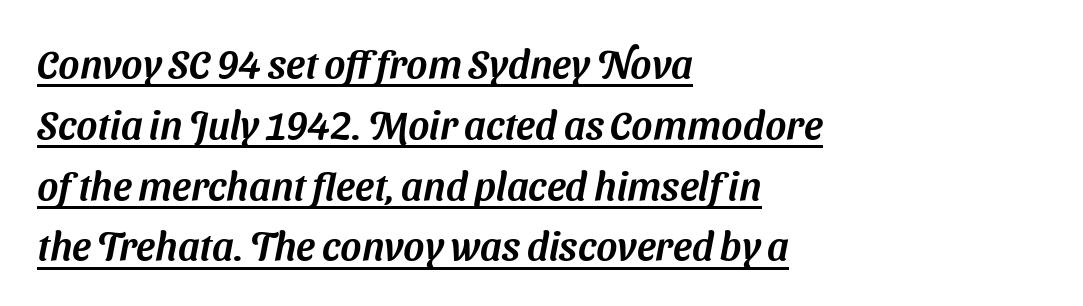
The image shows 40 px sans-serif type; set left-aligned, normal line spacing (1.52x), normal letter spacing, underlined; medium stroke contrast and a medium x-height.
